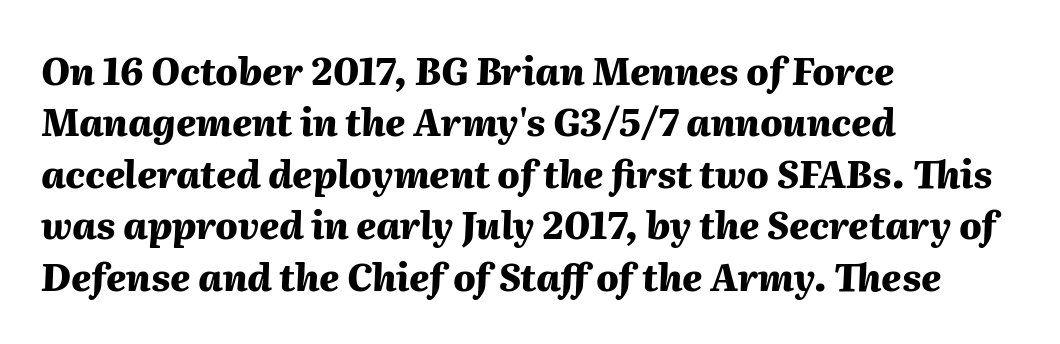
{"italic": "yes", "lean": "right", "slant_degrees": 2, "bold": "yes", "weight": "heavy", "width": "normal", "stroke_contrast": "medium", "x_height": "medium", "monospaced": "no", "underline": "no", "align": "left", "line_spacing": "normal", "line_spacing_ratio": 1.39, "letter_spacing": "normal", "letter_spacing_em": 0.0, "glyph_px": 37}
